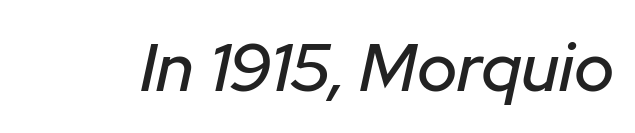
Each word holds together tightly as a unit, with standard inter-letter gaps. In terms of posture, this sample is oblique. Looks like regular typesetting: each glyph gets only the width it needs. Only glyphs here, with clear space below each row.
